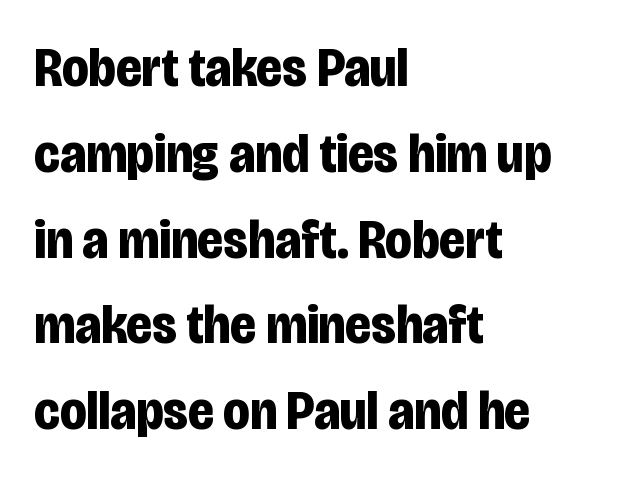
Q: Is the text bold? A: Yes.
Q: Is the text italic (slanted)? A: No, it is upright.
Q: Is the typeface a serif or a sans-serif typeface? A: Sans-serif.
Q: Is the text underlined? A: No.
Q: How is the paragraph aligned? A: Left-aligned.
Q: Is the spacing between letters normal or unusually wide? A: Normal.
Q: Is the spacing between lines tight, normal or loose? A: Normal.
Q: Width (condensed, normal, or wide)? A: Condensed.
Q: Stroke contrast? A: Low.
Q: x-height? A: Large.
Q: Monospaced? A: No.
